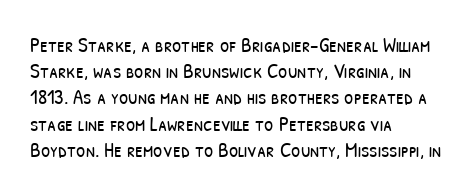
Q: Is the text bold? A: No.
Q: Is the text underlined? A: No.
Q: How is the paragraph aligned? A: Left-aligned.
Q: Is the spacing between letters normal or unusually wide? A: Normal.
Q: Is the spacing between lines tight, normal or loose? A: Normal.
